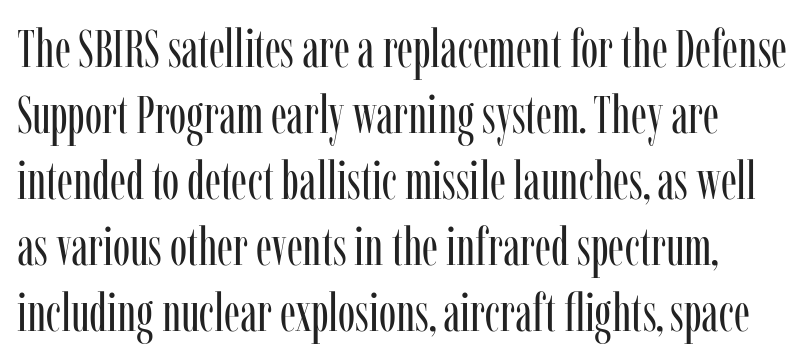
{"serif": "yes", "italic": "no", "bold": "no", "weight": "regular", "width": "condensed", "stroke_contrast": "low", "x_height": "medium", "monospaced": "no", "underline": "no", "line_spacing": "normal", "line_spacing_ratio": 1.27, "letter_spacing": "normal", "letter_spacing_em": 0.0, "glyph_px": 52}
